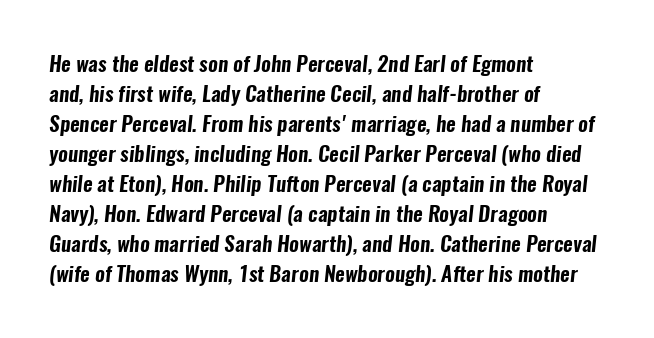
{"underline": "no", "align": "left", "line_spacing": "normal", "line_spacing_ratio": 1.43, "letter_spacing": "normal", "letter_spacing_em": 0.0, "glyph_px": 21}
